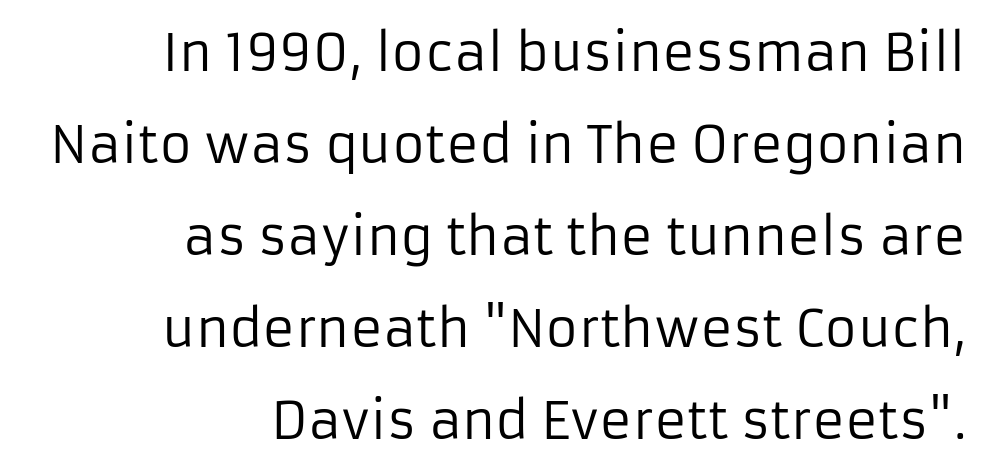
{"serif": "no", "italic": "no", "bold": "no", "weight": "regular", "width": "normal", "stroke_contrast": "low", "x_height": "medium", "monospaced": "no", "underline": "no", "align": "right", "line_spacing_ratio": 1.84, "letter_spacing": "normal", "letter_spacing_em": 0.0, "glyph_px": 50}
